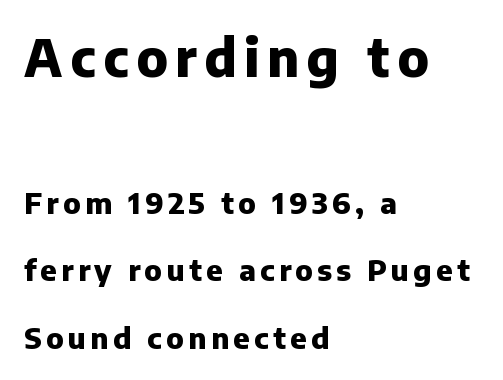
Size contrast runs from large at the top to small at the bottom. These lines are rendered in a variable-pitch font. Italic: no, the glyphs are upright roman. Line spacing here is loose. The string is rendered with underlining switched off. The designer went with a sans here, leaving each stem footless.
